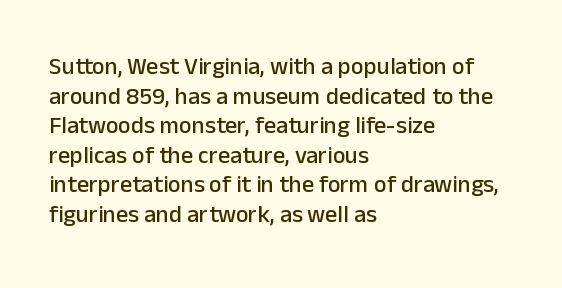
Q: Is the text italic (slanted)? A: No, it is upright.
Q: Is the text underlined? A: No.
Q: How is the paragraph aligned? A: Left-aligned.
Q: Is the spacing between letters normal or unusually wide? A: Normal.
